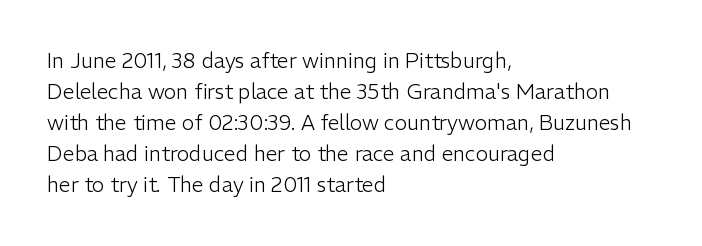
No chunkiness to these letters — they're not bold. The area under the type is left untouched. This rendering uses left alignment, leaving the right contour irregular. The font's upright variant was chosen for this text. Compared with typical body copy, the letter spacing here is the same.
